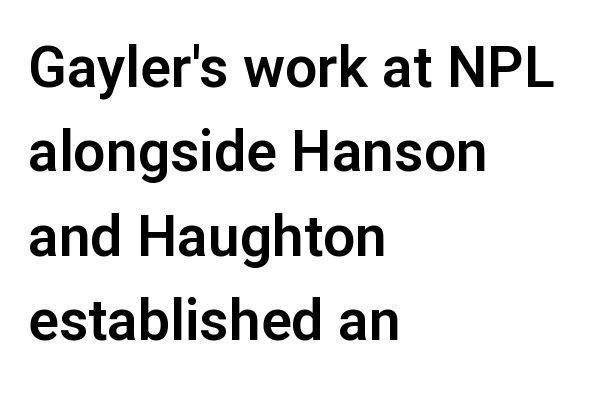
{"serif": "no", "italic": "no", "width": "normal", "stroke_contrast": "low", "x_height": "medium", "monospaced": "no", "underline": "no", "align": "left", "line_spacing": "normal", "line_spacing_ratio": 1.48, "letter_spacing": "normal", "letter_spacing_em": 0.0, "glyph_px": 57}
